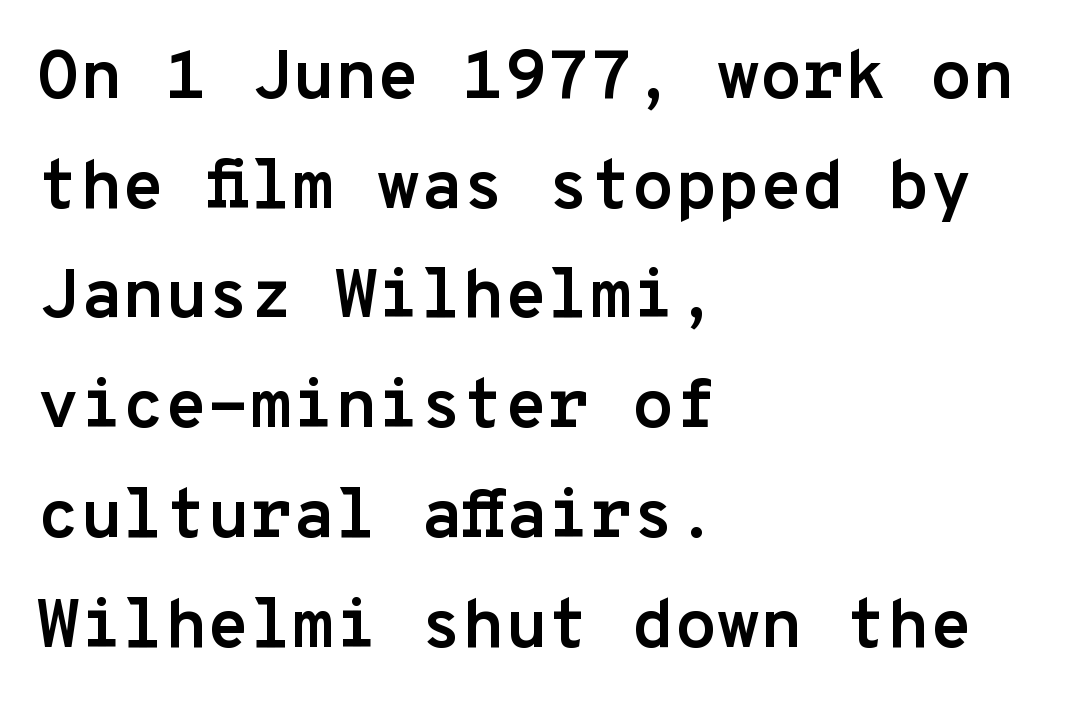
Every letter is thick-stroked: bold, no question. Fixed-width glyphs throughout — classic coding-font behaviour. Inter-character spacing is left at the font's built-in metrics. Type style note: lacks serifs.
